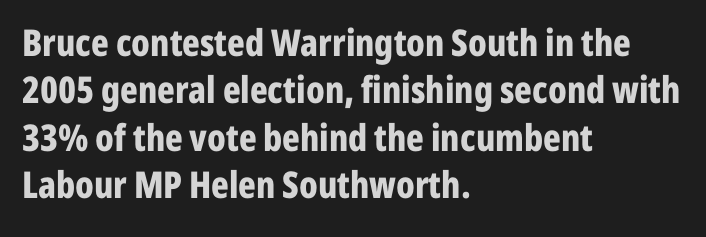
{"serif": "no", "italic": "no", "bold": "yes", "weight": "bold", "width": "condensed", "stroke_contrast": "low", "x_height": "medium", "monospaced": "no", "underline": "no", "align": "left", "line_spacing": "normal", "line_spacing_ratio": 1.28, "letter_spacing": "normal", "letter_spacing_em": 0.0, "glyph_px": 37}
